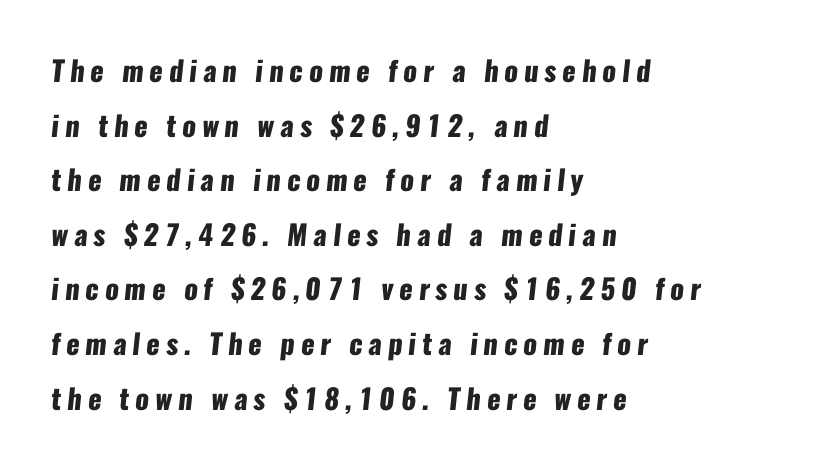
Students, observe: this is what heavily led, spacious text looks like. The designer went with a sans here, leaving each stem footless. Caption: multi-line text, flush left, ragged right. You could only call the tracking loose — the letters float apart. Here the designer chose a conventional face with non-uniform glyph widths. Any mark beneath the type? The region is blank.
